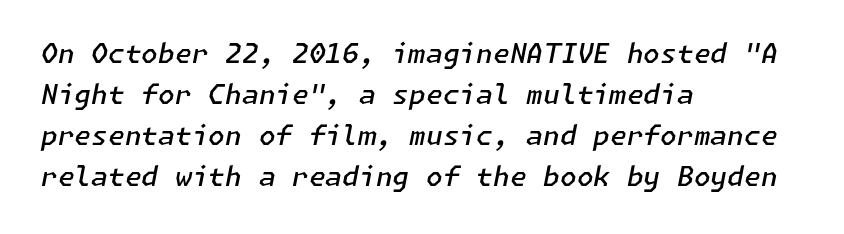
How heavy is the stroke? Medium-heavy — a semibold, shy of bold. Looking at the ascenders, they clearly lean. Baseline-to-baseline distance is the conventional proportion of letter height. Here the glyphs are tracked normally, forming tight word shapes. The rag falls on the right side of this text block.
